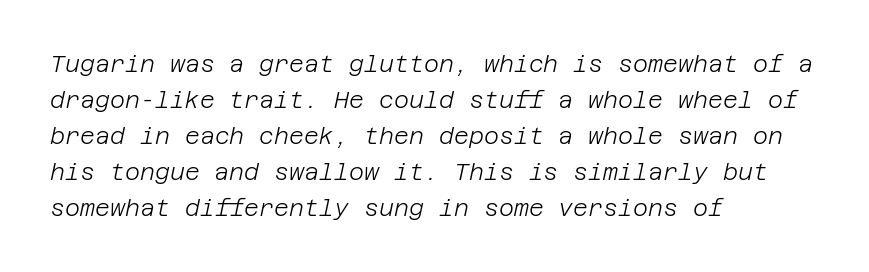
Q: Is the text bold? A: No.
Q: Is the text italic (slanted)? A: Yes, it leans right by about 12 degrees.
Q: Is the text underlined? A: No.
Q: How is the paragraph aligned? A: Left-aligned.
Q: Is the spacing between letters normal or unusually wide? A: Normal.
Q: Is the spacing between lines tight, normal or loose? A: Normal.
